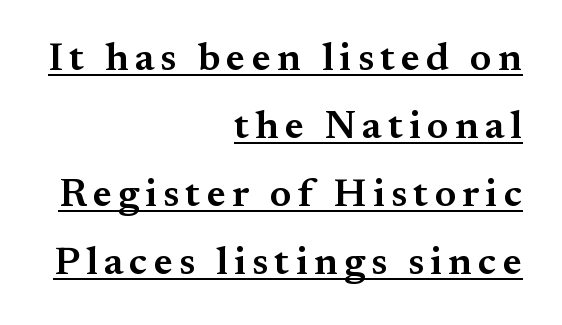
Q: Is the text bold? A: Semi-bold.
Q: Is the text italic (slanted)? A: No, it is upright.
Q: Is the typeface a serif or a sans-serif typeface? A: Serif.
Q: Is the text underlined? A: Yes.
Q: How is the paragraph aligned? A: Right-aligned.
Q: Is the spacing between lines tight, normal or loose? A: Normal.
Q: Width (condensed, normal, or wide)? A: Normal.
Q: Stroke contrast? A: Medium.
Q: x-height? A: Small.
Q: Monospaced? A: No.
